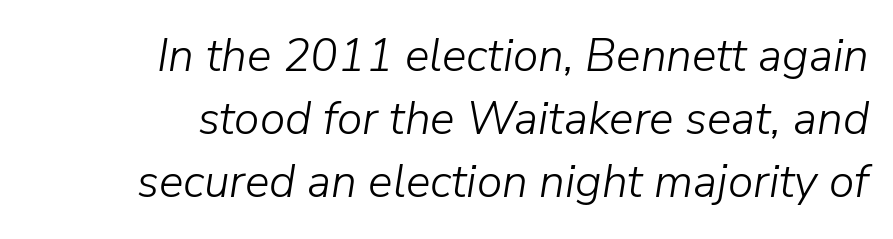
The image shows 46 px light type, italic (leaning right); set right-aligned, normal line spacing (1.37x), normal letter spacing, not underlined; low stroke contrast and a medium x-height.
